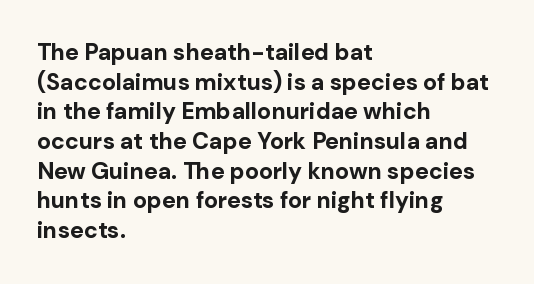
The image shows 23 px bold type, upright; set left-aligned, normal line spacing (1.29x), normal letter spacing, not underlined.
